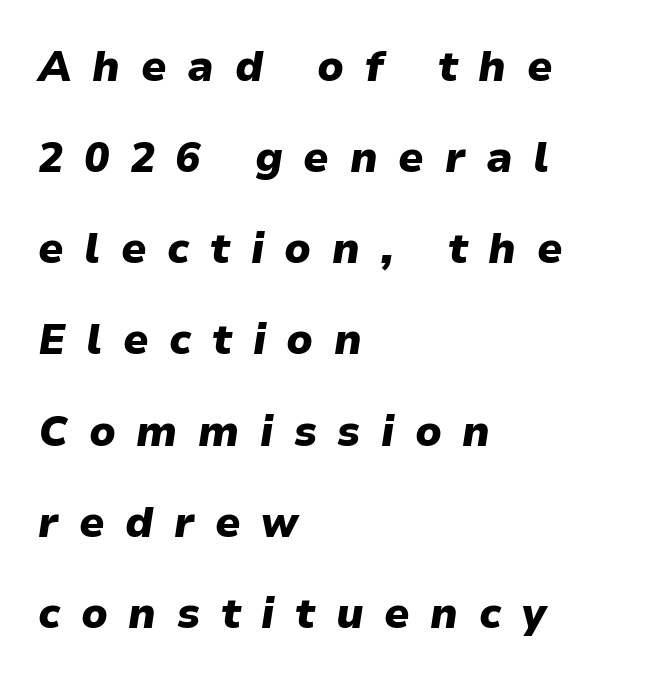
Spacing verdict: proportional, widths tailored to each character. Designer's note — italics engaged. In terms of leading, this rendering errs on the spacious side. Compared with an ordinary text face, these strokes are far heavier — a full bold. The string is rendered with underlining switched off. Compared with a centered layout, this one pins lines to the left instead.
